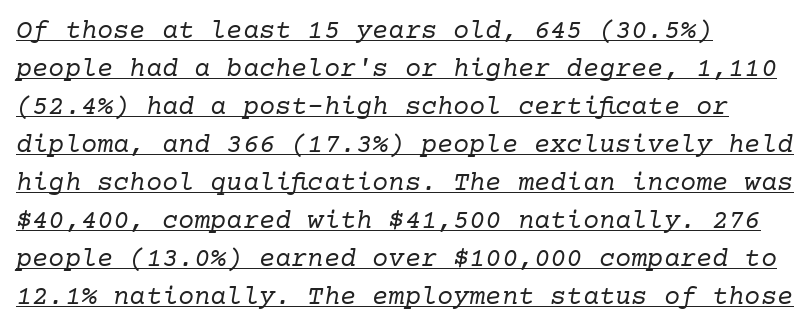
Horizontal alignment here is leftward, the default for most running prose. Nothing heavy about these letters — not bold at all. Observe the ordinary spacing: letters are neighbours, not strangers. The block of text has a typical density, with ordinary space between rows.
